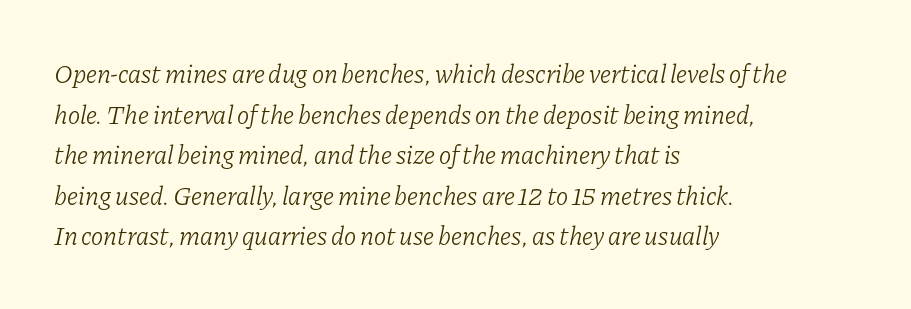
The image shows 26 px text type, italic (leaning right); set left-aligned, normal line spacing (1.56x), normal letter spacing, not underlined.
